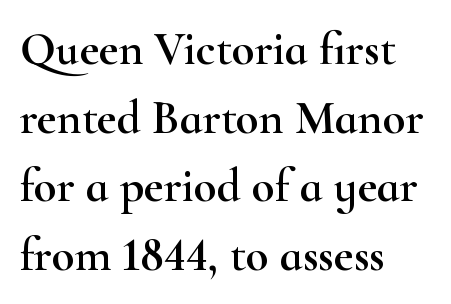
{"serif": "yes", "italic": "no", "width": "wide", "stroke_contrast": "high", "x_height": "small", "monospaced": "no", "underline": "no", "align": "left", "line_spacing": "normal", "line_spacing_ratio": 1.46, "letter_spacing": "normal", "letter_spacing_em": 0.0, "glyph_px": 47}
